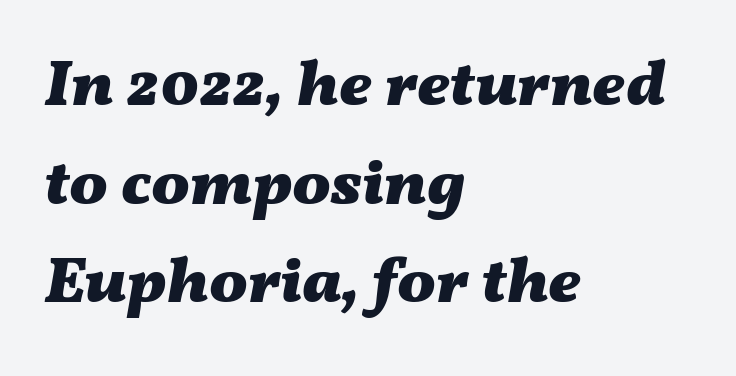
No word sits above an underline. The sample has been set heavy, in full bold. Italic? Definitely — the glyphs are oblique. You could not count columns in this text — the font is proportionally spaced. The lines sit at an ordinary, default distance from one another.
